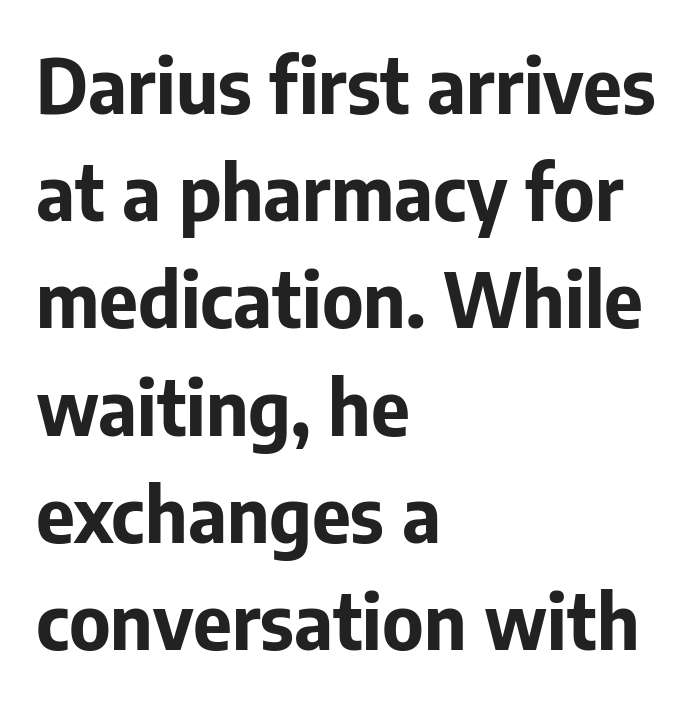
The image shows 75 px bold sans-serif type, upright; set left-aligned, normal line spacing (1.43x), normal letter spacing, not underlined; low stroke contrast and a medium x-height.
